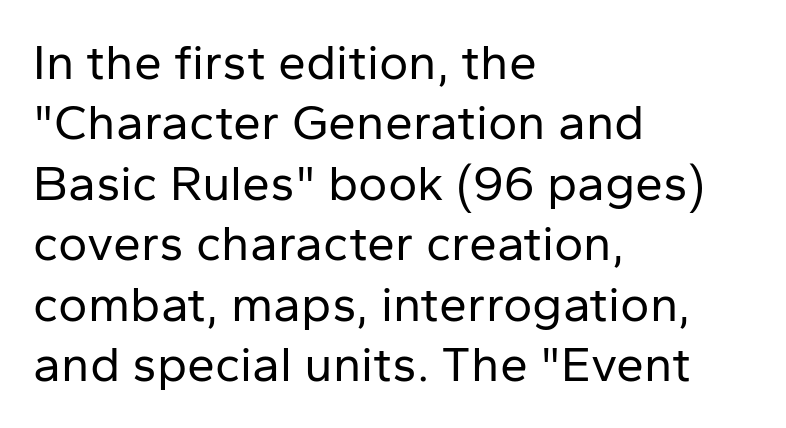
Q: Is the text bold? A: No.
Q: Is the text italic (slanted)? A: No, it is upright.
Q: Is the typeface a serif or a sans-serif typeface? A: Sans-serif.
Q: Is the text underlined? A: No.
Q: How is the paragraph aligned? A: Left-aligned.
Q: Is the spacing between letters normal or unusually wide? A: Normal.
Q: Width (condensed, normal, or wide)? A: Normal.
Q: Stroke contrast? A: Low.
Q: x-height? A: Medium.
Q: Monospaced? A: No.
